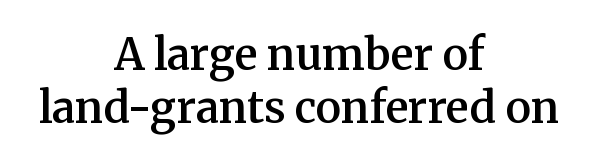
Unlike italic type, these characters show no tilt at all. Clear beneath every line of the passage. The rendering uses natural spacing where letterforms have individual widths. Caption: semibold face, moderately heavy strokes. A typesetter would call this zero additional tracking. Each line is balanced around a shared central axis.
